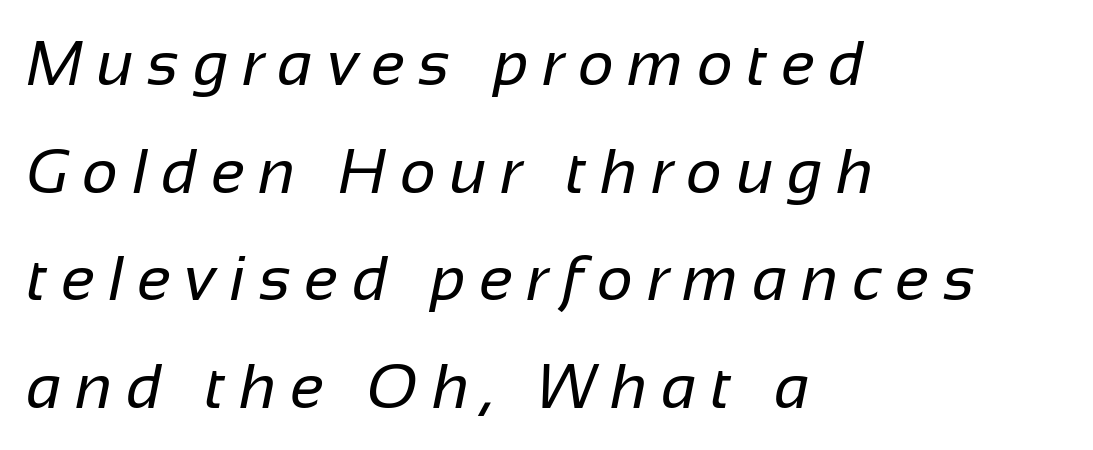
The image shows 63 px regular-weight sans-serif type; set left-aligned, line spacing 1.71x, unusually wide letter spacing (+0.22 em), not underlined; low stroke contrast and a medium x-height.
